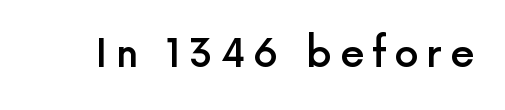
Q: Is the text bold? A: Semi-bold.
Q: Is the text italic (slanted)? A: No, it is upright.
Q: Is the typeface a serif or a sans-serif typeface? A: Sans-serif.
Q: Is the text underlined? A: No.
Q: Is the spacing between letters normal or unusually wide? A: Unusually wide.
Q: Width (condensed, normal, or wide)? A: Normal.
Q: x-height? A: Medium.
Q: Monospaced? A: No.
